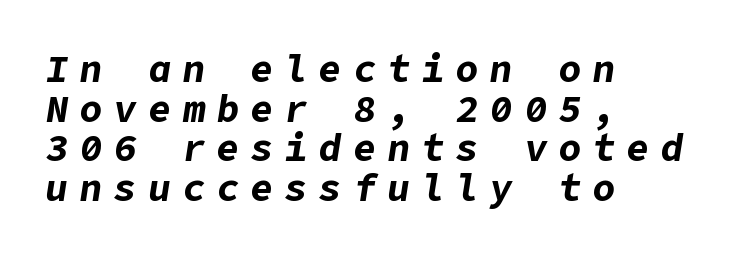
The image shows 38 px bold type, italic (leaning right); set left-aligned, tight line spacing (1.04x), unusually wide letter spacing (+0.3 em), not underlined; low stroke contrast and a medium x-height.
